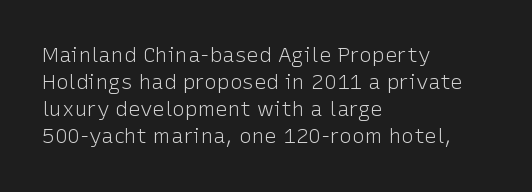
The image shows 21 px text type, upright; set left-aligned, normal line spacing (1.29x), normal letter spacing, not underlined.
